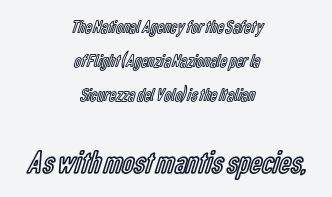
{"width": "condensed", "x_height": "medium", "monospaced": "no", "underline": "no", "align": "center", "line_spacing_ratio": 1.8, "letter_spacing": "normal", "letter_spacing_em": 0.0, "larger_block": "second", "size_ratio": 1.74, "glyph_px": 33}
